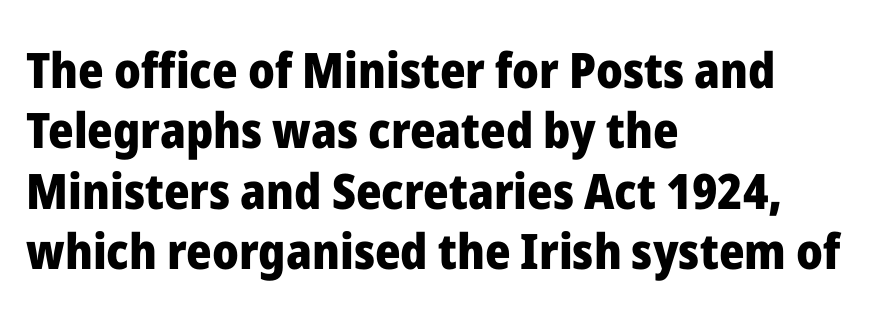
The image shows 49 px heavy sans-serif type, upright; set left-aligned, line spacing 1.23x, normal letter spacing, not underlined; low stroke contrast and a medium x-height.
